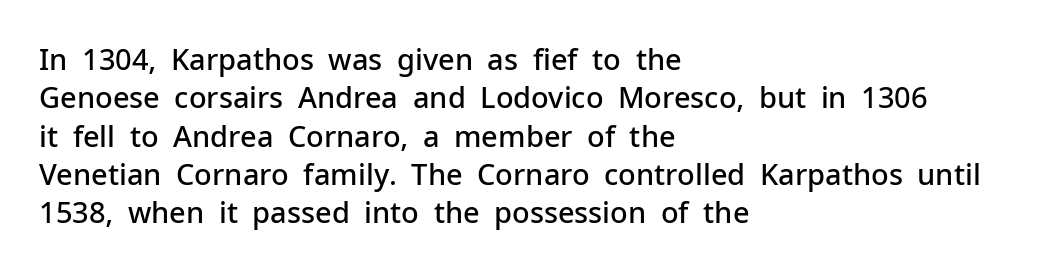
{"serif": "no", "italic": "no", "bold": "semi", "weight": "semibold", "width": "normal", "stroke_contrast": "low", "x_height": "medium", "monospaced": "no", "underline": "no", "align": "left", "line_spacing": "normal", "line_spacing_ratio": 1.32, "letter_spacing": "normal", "letter_spacing_em": 0.0, "glyph_px": 29}
